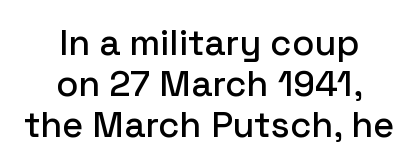
The image shows 36 px sans-serif type, upright; set centered, tight line spacing (1.14x), normal letter spacing, not underlined; low stroke contrast and a medium x-height.
